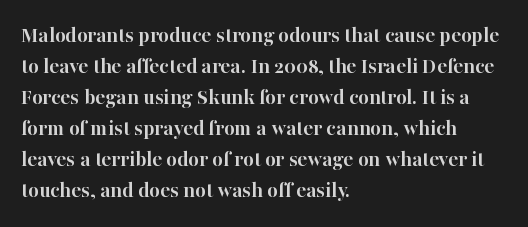
{"italic": "no", "bold": "yes", "underline": "no", "align": "left", "line_spacing": "normal", "line_spacing_ratio": 1.35, "letter_spacing": "normal", "letter_spacing_em": 0.0, "glyph_px": 23}
